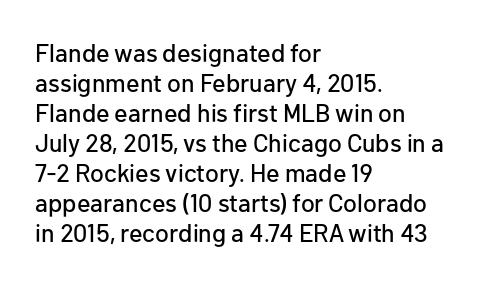
{"italic": "no", "underline": "no", "align": "left", "line_spacing_ratio": 1.2, "letter_spacing": "normal", "letter_spacing_em": 0.0, "glyph_px": 25}
